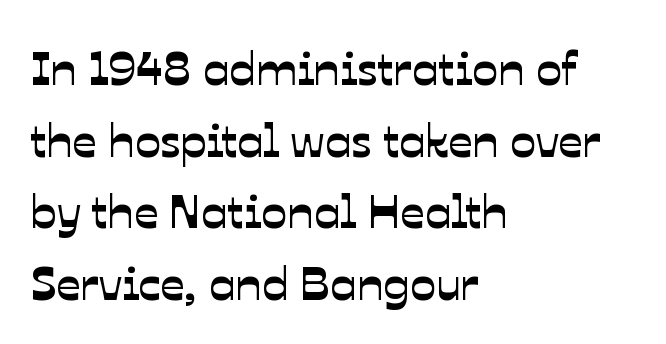
{"serif": "no", "width": "normal", "stroke_contrast": "low", "x_height": "medium", "monospaced": "no", "underline": "no", "align": "left", "line_spacing": "normal", "line_spacing_ratio": 1.49, "letter_spacing": "normal", "letter_spacing_em": 0.0, "glyph_px": 48}
